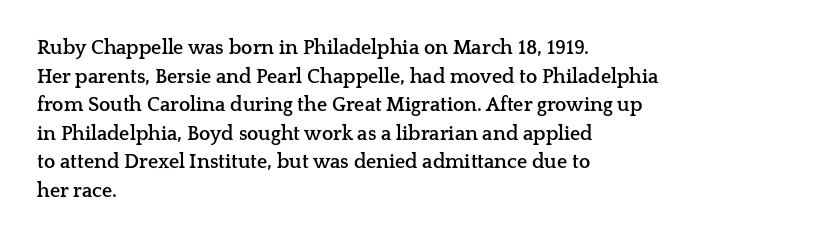
The image shows 20 px bold type, upright; set left-aligned, normal line spacing (1.43x), normal letter spacing, not underlined.
